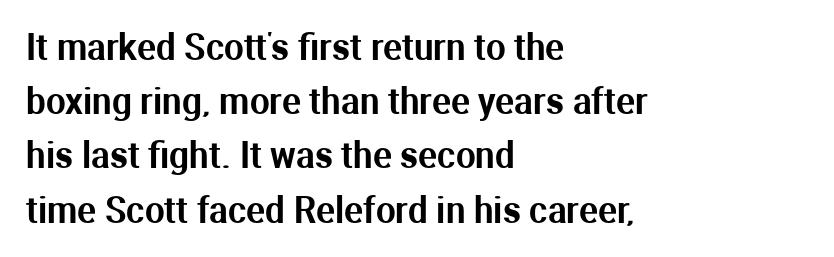
{"serif": "no", "italic": "no", "width": "normal", "stroke_contrast": "medium", "x_height": "medium", "monospaced": "no", "underline": "no", "align": "left", "line_spacing": "normal", "line_spacing_ratio": 1.55, "letter_spacing": "normal", "letter_spacing_em": 0.0, "glyph_px": 35}
